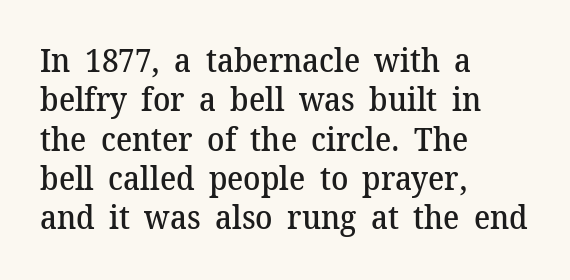
The passage is arranged the way most books set body copy — flush left. Check where the strokes stop: tiny serifs finish them off. The rendering uses natural spacing where letterforms have individual widths. The rendering uses a semibold face; strokes are thickened but not to full bold. Does the lettering tilt? It doesn't — this is upright. This sample uses plain, unmodified letter spacing.
